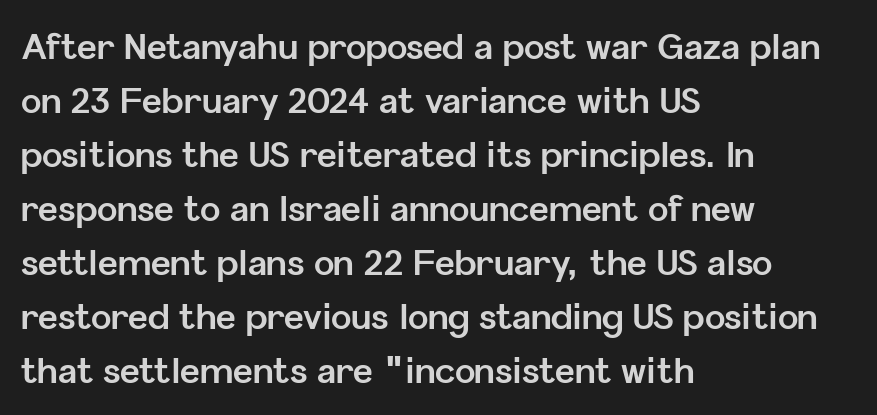
{"serif": "no", "italic": "no", "bold": "yes", "weight": "bold", "width": "normal", "stroke_contrast": "low", "x_height": "medium", "monospaced": "no", "underline": "no", "align": "left", "line_spacing": "normal", "line_spacing_ratio": 1.59, "letter_spacing": "normal", "letter_spacing_em": 0.0, "glyph_px": 34}
